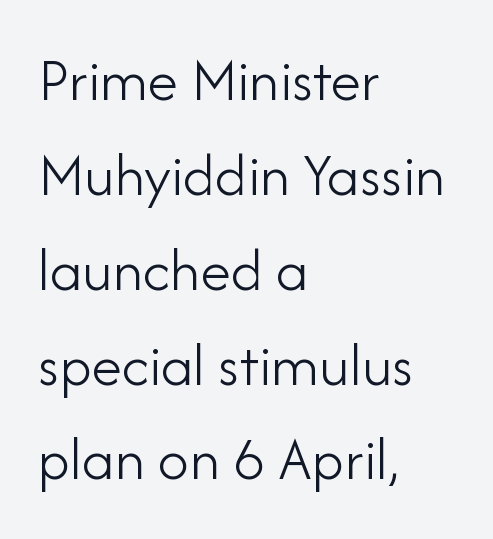
Q: Is the text bold? A: No.
Q: Is the text italic (slanted)? A: No, it is upright.
Q: Is the typeface a serif or a sans-serif typeface? A: Sans-serif.
Q: Is the text underlined? A: No.
Q: How is the paragraph aligned? A: Left-aligned.
Q: Is the spacing between letters normal or unusually wide? A: Normal.
Q: Is the spacing between lines tight, normal or loose? A: Normal.
Q: Width (condensed, normal, or wide)? A: Normal.
Q: Stroke contrast? A: Low.
Q: x-height? A: Small.
Q: Monospaced? A: No.
